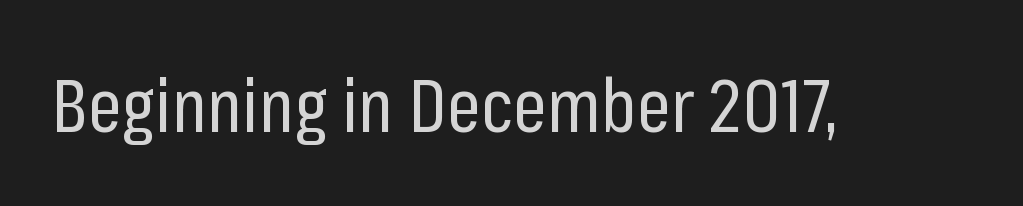
Q: Is the text bold? A: No.
Q: Is the text italic (slanted)? A: No, it is upright.
Q: Is the typeface a serif or a sans-serif typeface? A: Sans-serif.
Q: Is the text underlined? A: No.
Q: Is the spacing between letters normal or unusually wide? A: Normal.
Q: Width (condensed, normal, or wide)? A: Condensed.
Q: Stroke contrast? A: Low.
Q: x-height? A: Medium.
Q: Monospaced? A: No.
